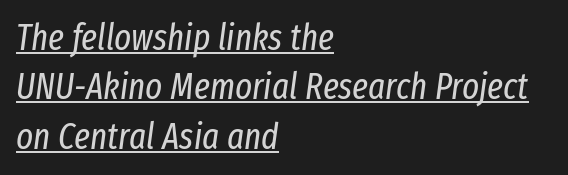
The image shows 36 px regular-weight, condensed type, italic (leaning right); set left-aligned, normal line spacing (1.37x), normal letter spacing, underlined; low stroke contrast and a medium x-height.
